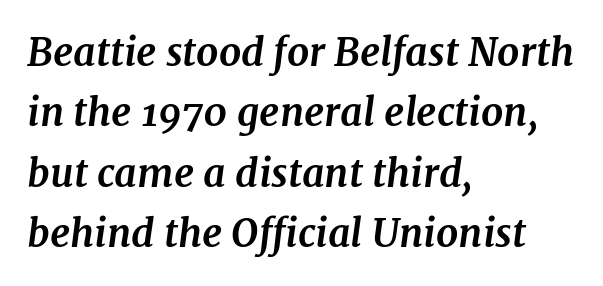
The image shows 39 px bold serif type, italic (leaning right); set left-aligned, normal line spacing (1.55x), normal letter spacing, not underlined; medium stroke contrast and a medium x-height.
